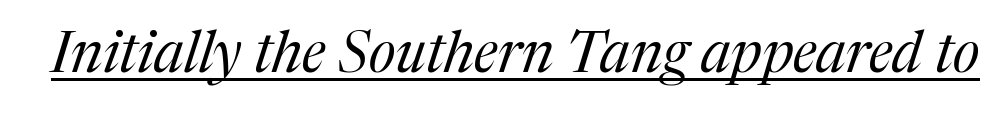
Q: Is the text bold? A: No.
Q: Is the text italic (slanted)? A: Yes, it leans right by about 17 degrees.
Q: Is the typeface a serif or a sans-serif typeface? A: Serif.
Q: Is the text underlined? A: Yes.
Q: Is the spacing between letters normal or unusually wide? A: Normal.
Q: Width (condensed, normal, or wide)? A: Normal.
Q: Stroke contrast? A: Medium.
Q: x-height? A: Medium.
Q: Monospaced? A: No.
